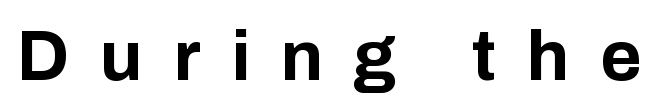
The strip under each line holds only bare page. Spacing between characters has been opened up far beyond the box default. In terms of weight, the rendering is a true, heavy bold. It's the straight-up-and-down kind of type. Here the designer chose a conventional face with non-uniform glyph widths.
